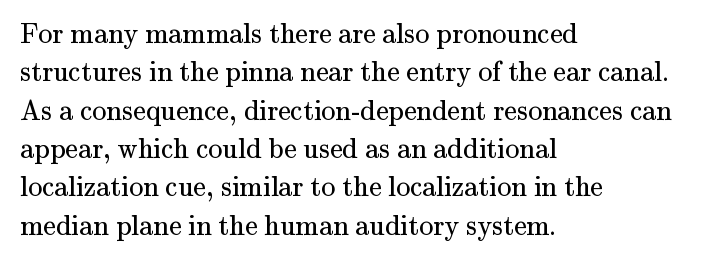
{"serif": "yes", "italic": "no", "bold": "no", "weight": "regular", "width": "normal", "stroke_contrast": "medium", "x_height": "small", "monospaced": "no", "underline": "no", "align": "left", "line_spacing": "normal", "line_spacing_ratio": 1.37, "letter_spacing": "normal", "letter_spacing_em": 0.0, "glyph_px": 28}
